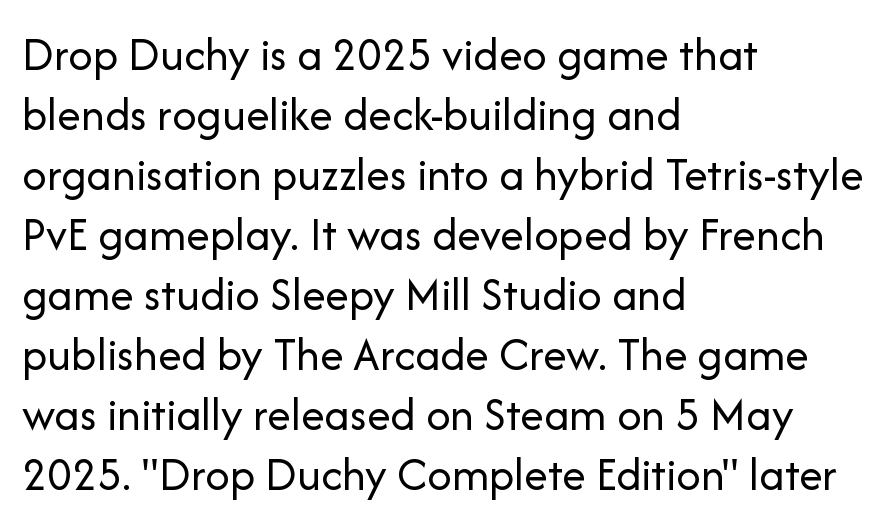
Q: Is the text bold? A: No.
Q: Is the text italic (slanted)? A: No, it is upright.
Q: Is the typeface a serif or a sans-serif typeface? A: Sans-serif.
Q: Is the text underlined? A: No.
Q: How is the paragraph aligned? A: Left-aligned.
Q: Is the spacing between letters normal or unusually wide? A: Normal.
Q: Is the spacing between lines tight, normal or loose? A: Normal.
Q: Width (condensed, normal, or wide)? A: Normal.
Q: Stroke contrast? A: Low.
Q: x-height? A: Medium.
Q: Monospaced? A: No.
